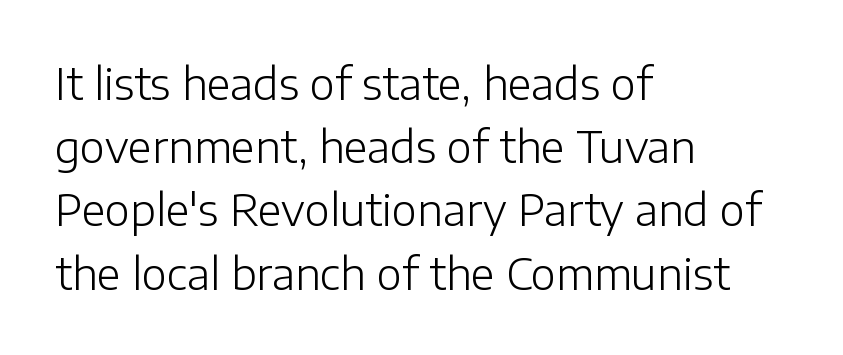
One glance says typical: line gaps are just what's usual. The typesetting does not lean heavy: it is not bold. The setting favours the left margin, as ordinary paragraphs usually do. The horizontal fit of the characters is conventional and even. The letters stand upright; this is a roman face. Each row of text sits above clean, open space.
